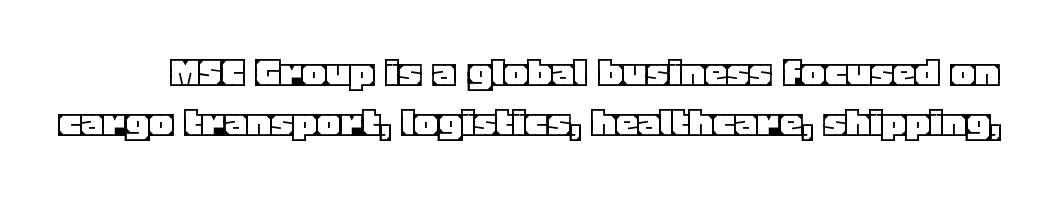
{"italic": "no", "width": "normal", "x_height": "large", "monospaced": "no", "underline": "no", "line_spacing": "tight", "line_spacing_ratio": 1.12, "letter_spacing": "normal", "letter_spacing_em": 0.0, "glyph_px": 45}
